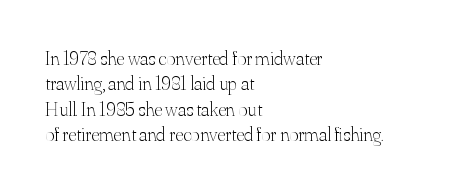
The image shows 20 px text type, upright; set left-aligned, normal line spacing (1.27x), normal letter spacing, not underlined.
